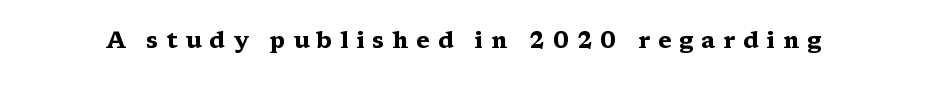
The image shows 23 px bold type, upright; set unusually wide letter spacing (+0.34 em), not underlined.
